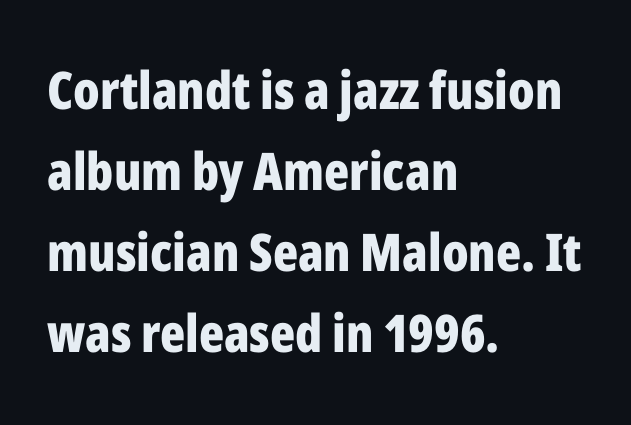
{"serif": "no", "italic": "no", "bold": "yes", "weight": "bold", "width": "condensed", "stroke_contrast": "low", "x_height": "medium", "monospaced": "no", "underline": "no", "align": "left", "line_spacing": "normal", "line_spacing_ratio": 1.56, "letter_spacing": "normal", "letter_spacing_em": 0.0, "glyph_px": 52}
